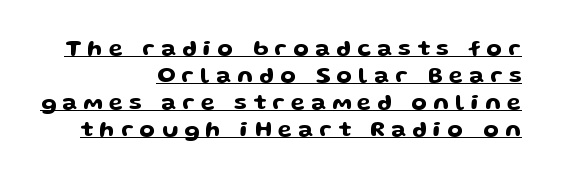
Compared with undecorated copy, this sample adds a rule below the words. Does the copy run flush right? Yes — the right margin is perfectly even. Words appear elongated and porous because spacing is wide. This is roman type, the default non-slanted kind.
